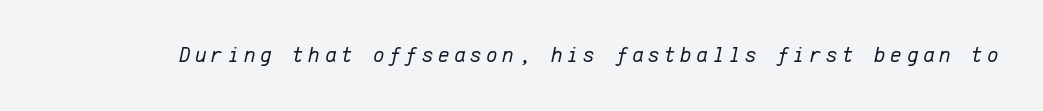
Q: Is the text bold? A: No.
Q: Is the text italic (slanted)? A: Yes, it leans right by about 12 degrees.
Q: Is the text underlined? A: No.
Q: Is the spacing between letters normal or unusually wide? A: Unusually wide.
